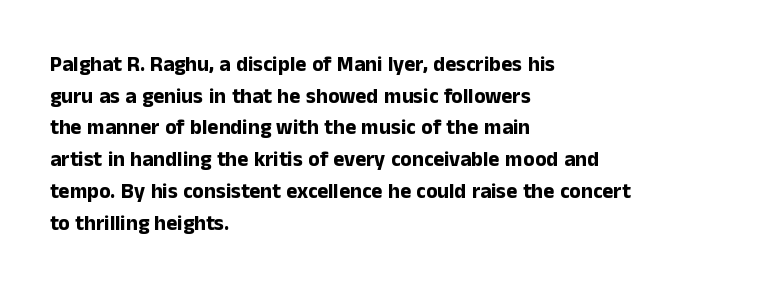
The image shows 21 px bold type, upright; set left-aligned, normal line spacing (1.51x), normal letter spacing, not underlined.
